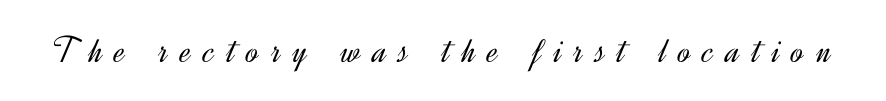
The image shows 38 px light sans-serif type; set unusually wide letter spacing (+0.32 em), not underlined; a small x-height.
